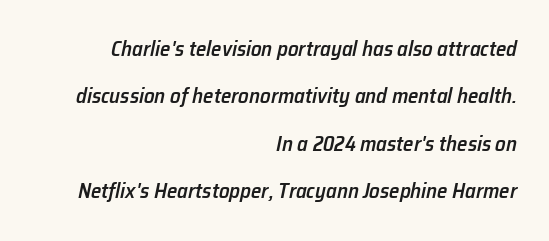
{"italic": "yes", "lean": "right", "slant_degrees": 12, "bold": "semi", "underline": "no", "align": "right", "line_spacing": "loose", "line_spacing_ratio": 2.26, "letter_spacing": "normal", "letter_spacing_em": 0.0, "glyph_px": 21}
